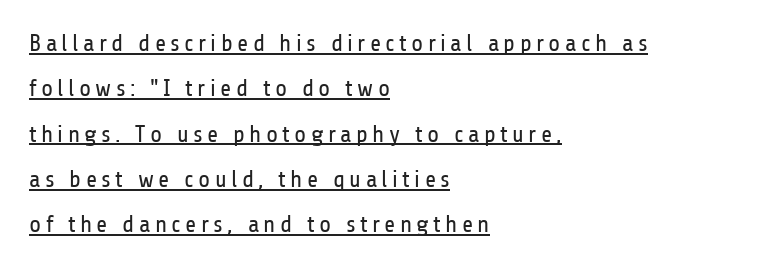
The image shows 24 px text type, upright; set left-aligned, line spacing 1.89x, underlined.
